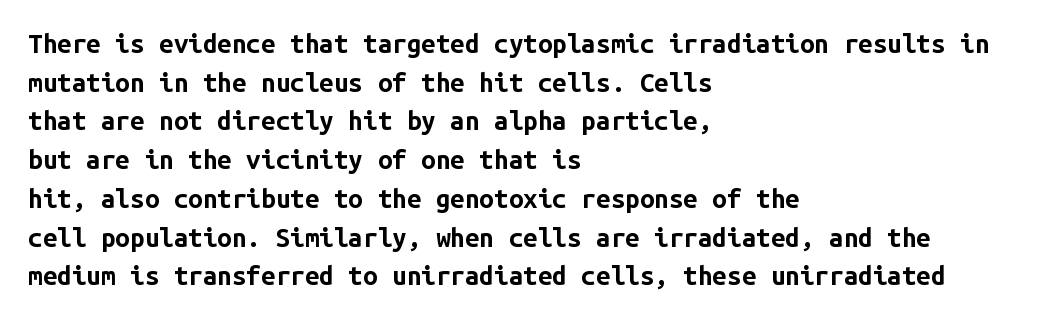
The image shows 26 px bold type, upright; set left-aligned, normal line spacing (1.49x), normal letter spacing, not underlined.
